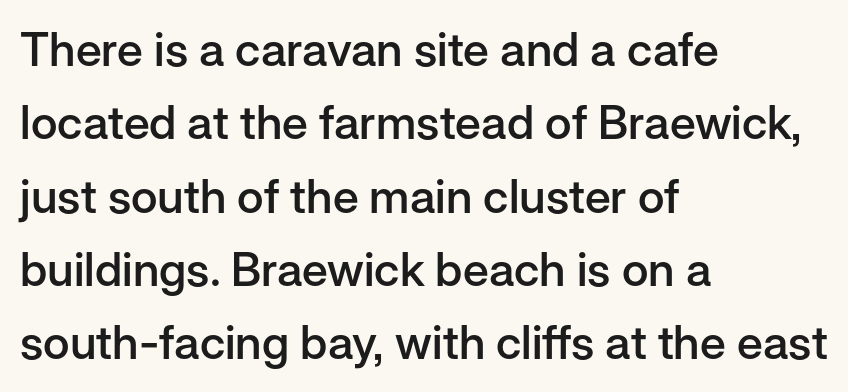
{"serif": "no", "italic": "no", "bold": "semi", "weight": "semibold", "width": "normal", "stroke_contrast": "low", "x_height": "medium", "monospaced": "no", "underline": "no", "align": "left", "line_spacing": "normal", "line_spacing_ratio": 1.56, "letter_spacing": "normal", "letter_spacing_em": 0.0, "glyph_px": 47}
